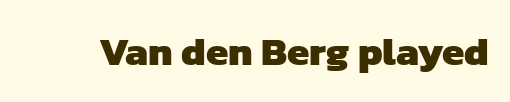
The image shows 40 px heavy sans-serif type; set normal letter spacing, not underlined; low stroke contrast and a medium x-height.
